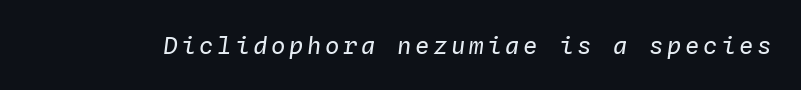
The image shows 24 px text type, italic (leaning right); set not underlined.
